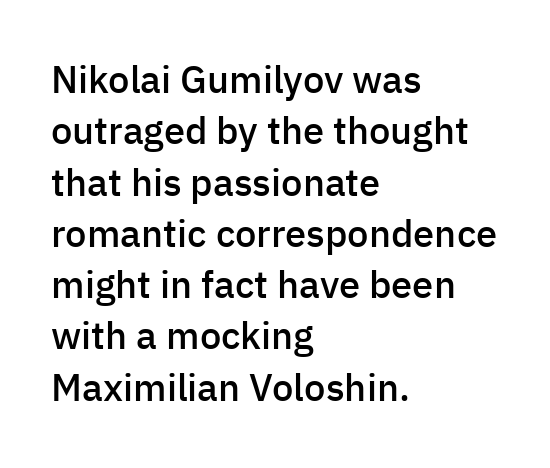
The image shows 38 px semibold sans-serif type, upright; set left-aligned, normal line spacing (1.35x), normal letter spacing, not underlined; low stroke contrast and a medium x-height.
